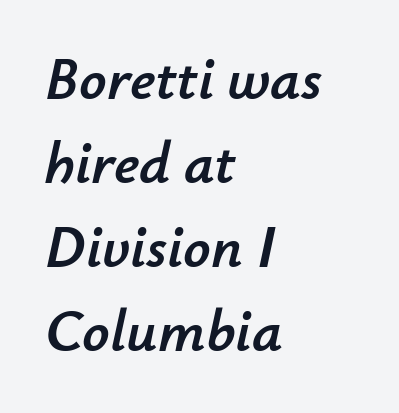
The image shows 60 px text type, italic (leaning right); set left-aligned, normal line spacing (1.4x), normal letter spacing, not underlined; low stroke contrast and a small x-height.
